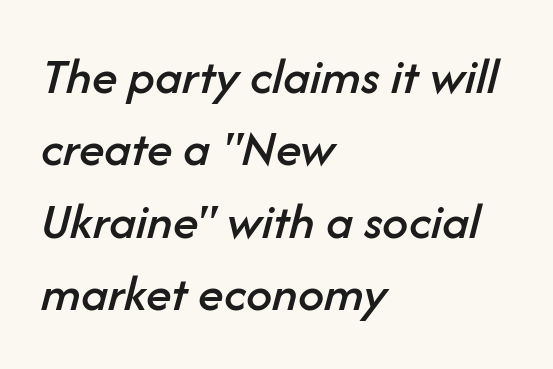
{"italic": "yes", "lean": "right", "slant_degrees": 14, "width": "normal", "stroke_contrast": "low", "x_height": "medium", "monospaced": "no", "underline": "no", "align": "left", "line_spacing": "normal", "line_spacing_ratio": 1.39, "letter_spacing": "normal", "letter_spacing_em": 0.0, "glyph_px": 52}
